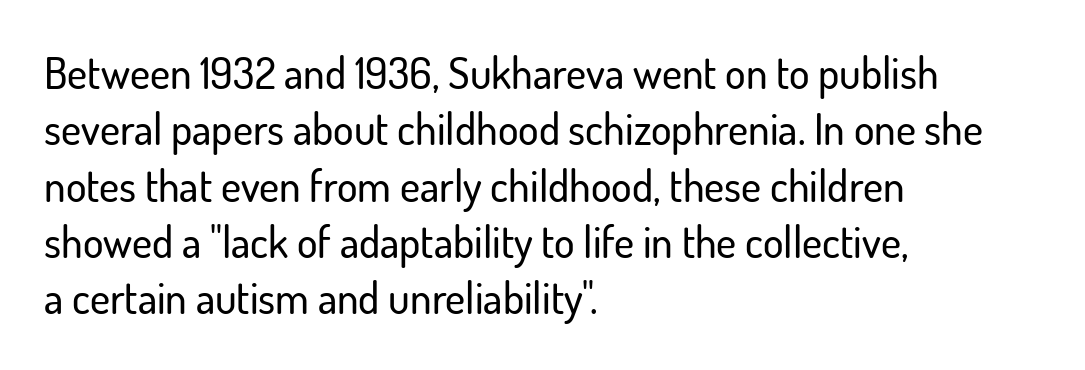
Q: Is the text italic (slanted)? A: No, it is upright.
Q: Is the typeface a serif or a sans-serif typeface? A: Sans-serif.
Q: Is the text underlined? A: No.
Q: How is the paragraph aligned? A: Left-aligned.
Q: Is the spacing between letters normal or unusually wide? A: Normal.
Q: Is the spacing between lines tight, normal or loose? A: Normal.
Q: Width (condensed, normal, or wide)? A: Normal.
Q: Stroke contrast? A: Low.
Q: x-height? A: Small.
Q: Monospaced? A: No.
